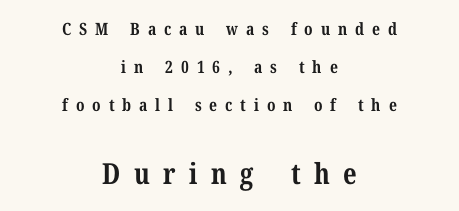
Stroke terminals: seriffed. Each letter keeps its own natural width here, so spacing adapts to shape. A full-strength bold gives these letters their thick strokes. A typesetter would mark this as roman, not italic. The lines are quadded center. Look at the glyph heights: the lower group is clearly the bigger setting.
